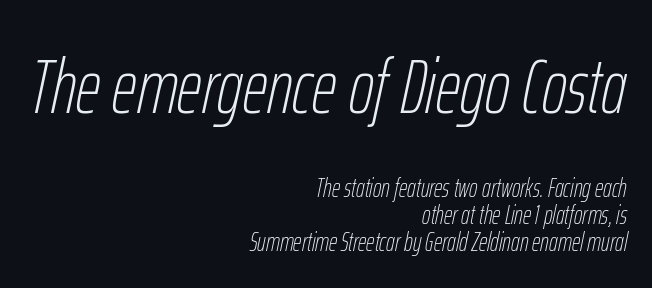
The image shows 77 px thin, condensed type, italic (leaning right); set right-aligned, tight line spacing (1.04x), normal letter spacing, not underlined; the first (top) block is 2.96x larger; low stroke contrast and a medium x-height.
